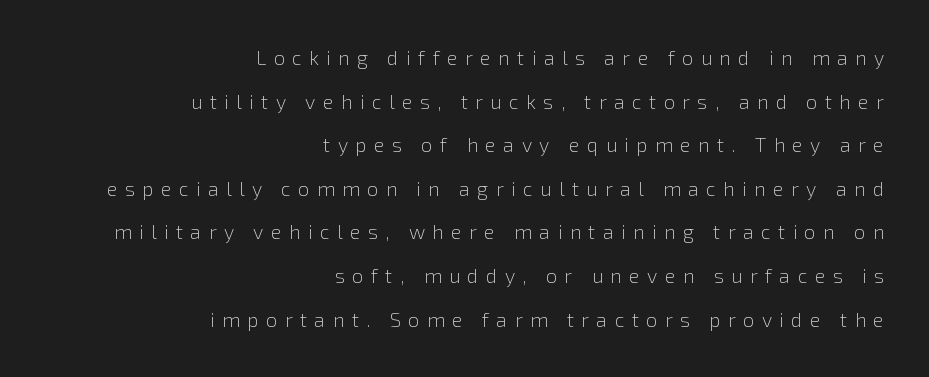
The image shows 20 px text type, upright; set right-aligned, loose line spacing (2.18x), unusually wide letter spacing (+0.37 em), not underlined.
